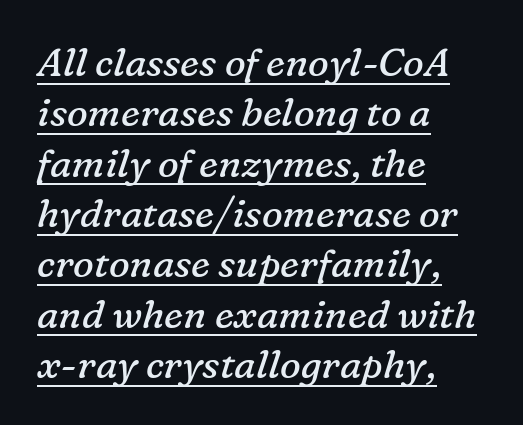
{"serif": "yes", "italic": "yes", "lean": "right", "slant_degrees": 16, "bold": "no", "weight": "regular", "width": "normal", "stroke_contrast": "low", "x_height": "medium", "monospaced": "no", "underline": "yes", "align": "left", "line_spacing": "normal", "line_spacing_ratio": 1.29, "letter_spacing": "normal", "letter_spacing_em": 0.0, "glyph_px": 39}
